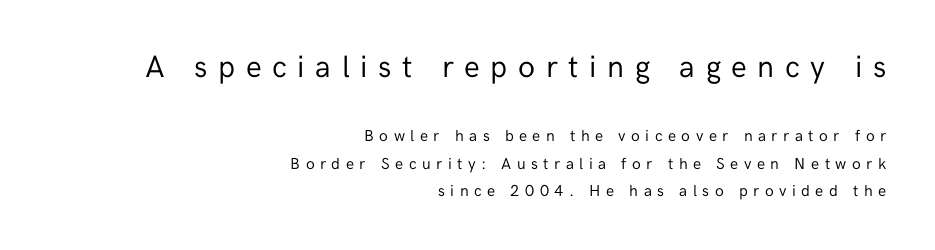
The image shows 31 px regular-weight sans-serif type, upright; set right-aligned, normal line spacing (1.7x), unusually wide letter spacing (+0.34 em), not underlined; the first (top) block is 1.94x larger; low stroke contrast and a medium x-height.
